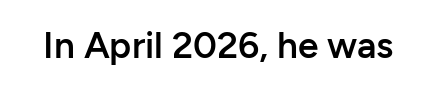
Default kerning and tracking; the words read as compact shapes. Every stem runs plumb, perpendicular to the baseline. Letterform terminals end flat and unadorned throughout the passage. The face used here is proportionally spaced, like ordinary book or web type. The strip under each line holds only bare page. Summary of weight: moderately heavy, a semibold.
